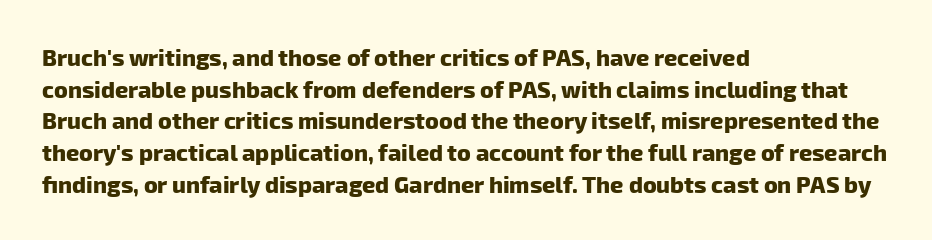
The image shows 23 px bold type; set left-aligned, normal line spacing (1.38x), normal letter spacing, not underlined.
